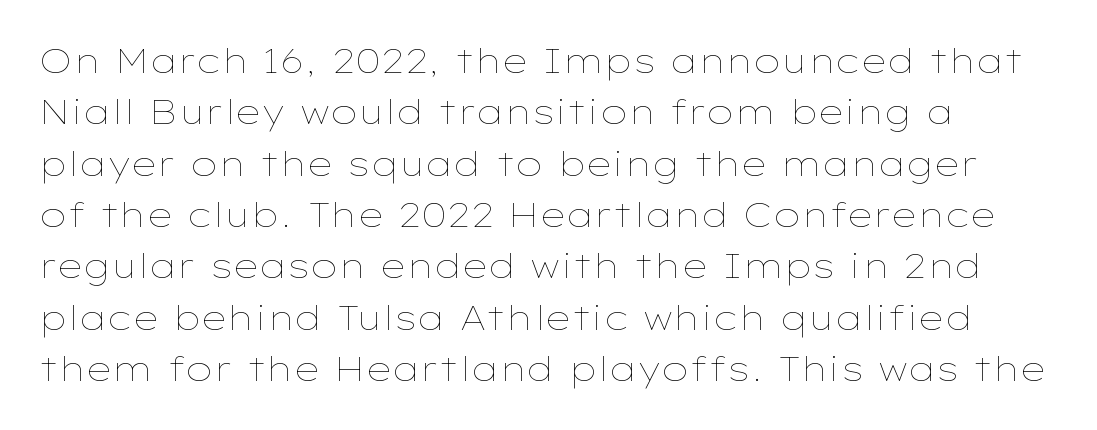
{"italic": "no", "bold": "no", "weight": "thin", "width": "wide", "stroke_contrast": "low", "x_height": "medium", "monospaced": "no", "underline": "no", "align": "left", "line_spacing": "normal", "line_spacing_ratio": 1.51, "letter_spacing": "normal", "letter_spacing_em": 0.0, "glyph_px": 34}
